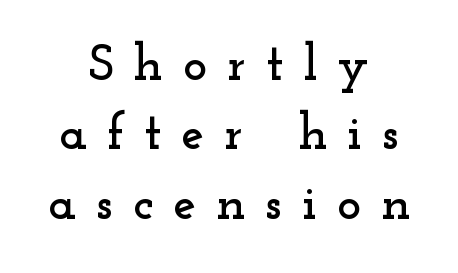
Leftover space on each line is divided equally before and after the words. This is the regular roman posture of the typeface. These lines are rendered in a variable-pitch font. You can tell from the footed stems that serif type was used.
